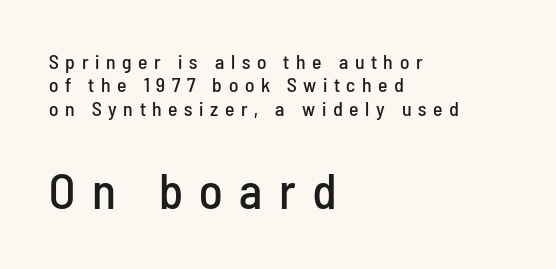
Q: Is the text italic (slanted)? A: No, it is upright.
Q: Is the typeface a serif or a sans-serif typeface? A: Sans-serif.
Q: Is the text underlined? A: No.
Q: How is the paragraph aligned? A: Left-aligned.
Q: Is the spacing between letters normal or unusually wide? A: Unusually wide.
Q: Which block of text is set in a larger size, the first (top) or the second (bottom)? A: The second (bottom) one.
Q: Width (condensed, normal, or wide)? A: Condensed.
Q: Stroke contrast? A: Low.
Q: x-height? A: Medium.
Q: Monospaced? A: No.
